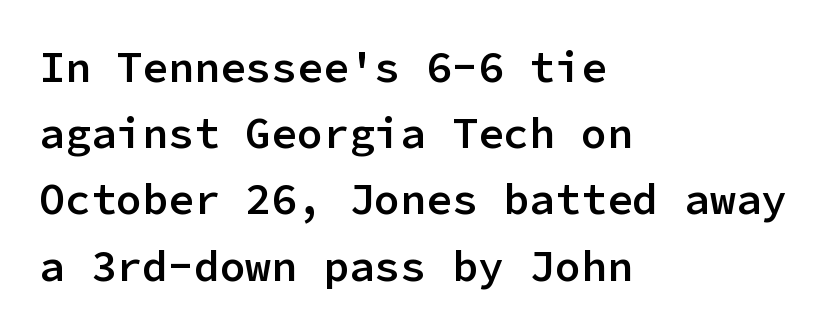
Ordinary non-slanted type is in use. Type without underlining. Where is the straight margin? On the left. The line texture is even and compact thanks to regular tracking.
